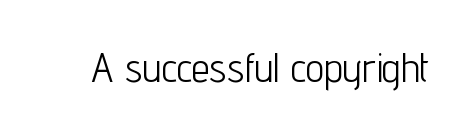
Is this a fixed-width face? No — the glyphs have proportional, varying widths. Check where the strokes stop: nothing finishes them off — pure sans. Honestly, the letter spacing is just normal — you wouldn't notice it. Is this a heavy cut? Hardly; it is regular or lighter.
